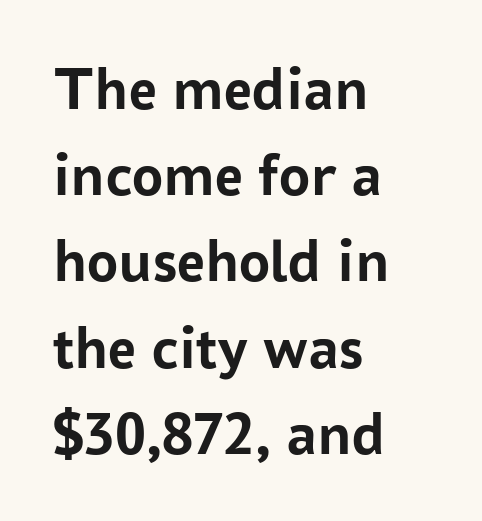
Q: Is the text bold? A: Yes.
Q: Is the text italic (slanted)? A: No, it is upright.
Q: Is the typeface a serif or a sans-serif typeface? A: Sans-serif.
Q: Is the text underlined? A: No.
Q: How is the paragraph aligned? A: Left-aligned.
Q: Is the spacing between letters normal or unusually wide? A: Normal.
Q: Is the spacing between lines tight, normal or loose? A: Normal.
Q: Width (condensed, normal, or wide)? A: Normal.
Q: Stroke contrast? A: Low.
Q: x-height? A: Medium.
Q: Monospaced? A: No.
